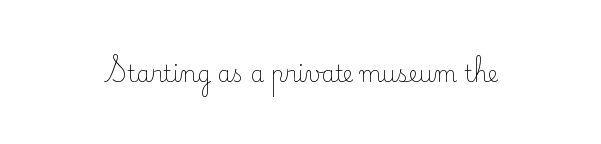
{"italic": "no", "bold": "no", "underline": "no", "letter_spacing": "normal", "letter_spacing_em": 0.0, "glyph_px": 22}
